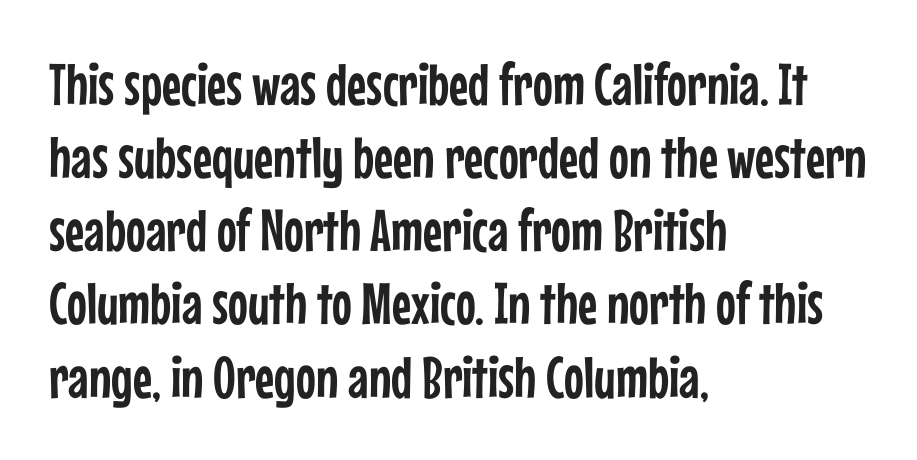
{"serif": "no", "italic": "no", "width": "condensed", "stroke_contrast": "low", "x_height": "medium", "monospaced": "no", "underline": "no", "align": "left", "line_spacing_ratio": 1.24, "letter_spacing": "normal", "letter_spacing_em": 0.0, "glyph_px": 59}
